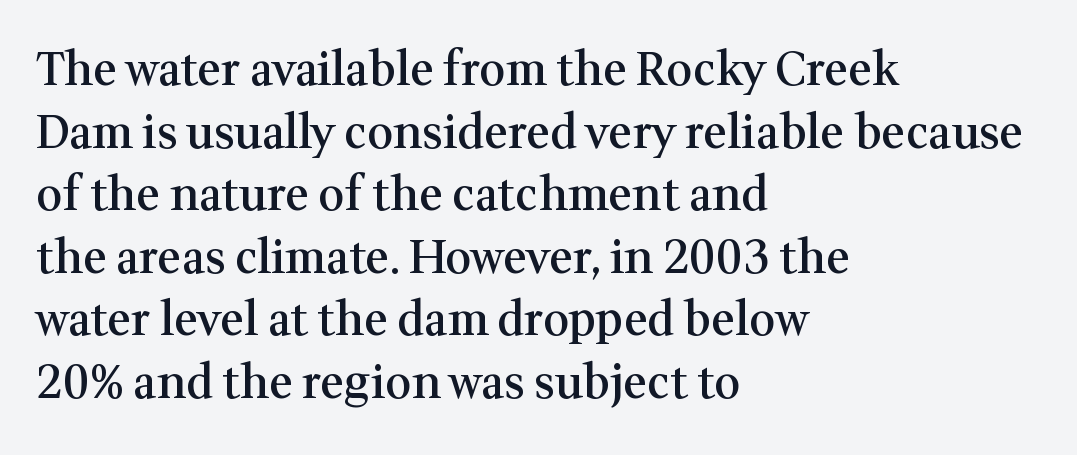
Designer's note — italics off, roman on. Students, observe: this is what conventionally led text looks like. These lines are rendered in a variable-pitch font. Tracking here is standard; glyphs follow each other at the usual distance. Has an underline been added? It has not. The letters are semibold — heavier than regular but short of a full bold.
